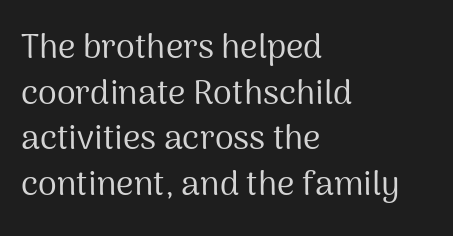
Q: Is the text bold? A: No.
Q: Is the text italic (slanted)? A: No, it is upright.
Q: Is the typeface a serif or a sans-serif typeface? A: Sans-serif.
Q: Is the text underlined? A: No.
Q: How is the paragraph aligned? A: Left-aligned.
Q: Is the spacing between letters normal or unusually wide? A: Normal.
Q: Is the spacing between lines tight, normal or loose? A: Normal.
Q: Width (condensed, normal, or wide)? A: Normal.
Q: Stroke contrast? A: Medium.
Q: x-height? A: Medium.
Q: Monospaced? A: No.
